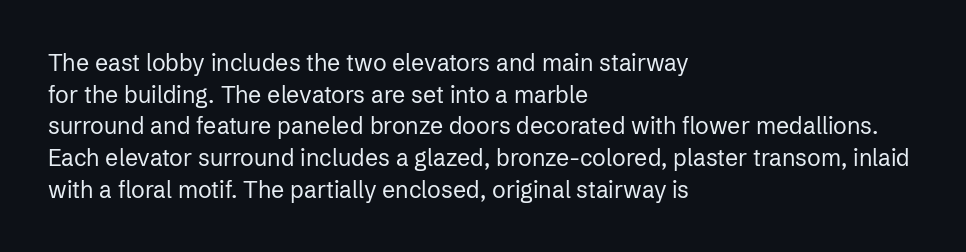
The image shows 23 px text type, upright; set left-aligned, normal line spacing (1.38x), normal letter spacing, not underlined.
